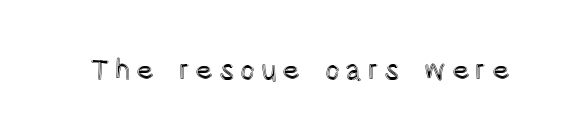
The image shows 29 px condensed type, upright; set not underlined; a large x-height.
